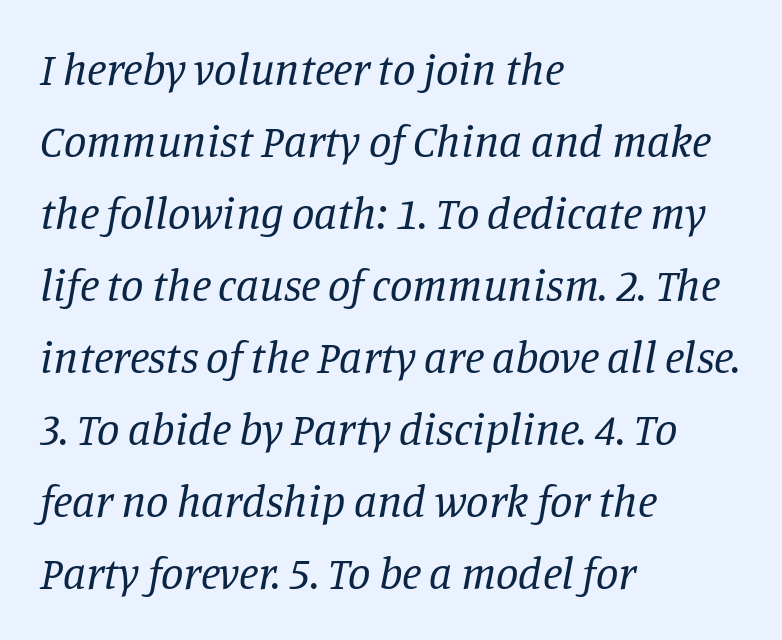
{"serif": "yes", "italic": "yes", "lean": "right", "slant_degrees": 11, "bold": "no", "weight": "regular", "width": "normal", "stroke_contrast": "low", "x_height": "large", "monospaced": "no", "underline": "no", "align": "left", "line_spacing": "normal", "line_spacing_ratio": 1.6, "letter_spacing": "normal", "letter_spacing_em": 0.0, "glyph_px": 45}
